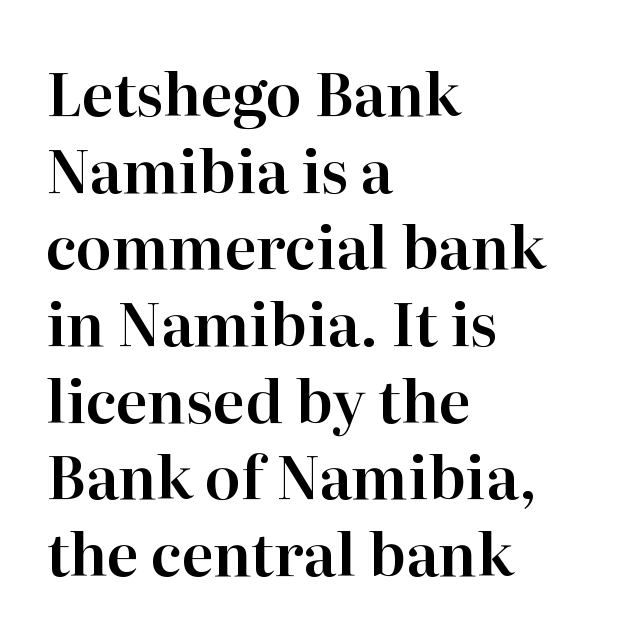
The image shows 59 px serif type, upright; set left-aligned, normal line spacing (1.3x), normal letter spacing, not underlined; high stroke contrast and a medium x-height.
